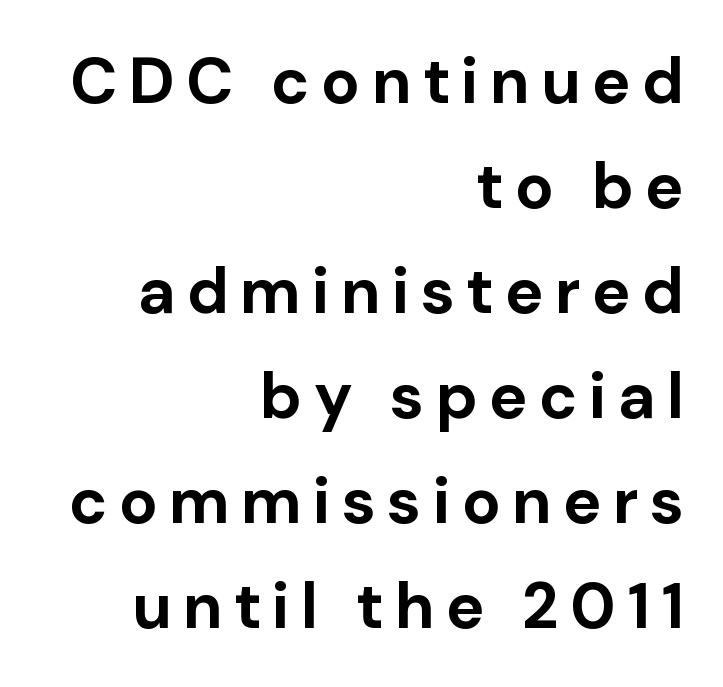
Q: Is the text bold? A: Yes.
Q: Is the text italic (slanted)? A: No, it is upright.
Q: Is the typeface a serif or a sans-serif typeface? A: Sans-serif.
Q: Is the text underlined? A: No.
Q: How is the paragraph aligned? A: Right-aligned.
Q: Is the spacing between lines tight, normal or loose? A: Normal.
Q: Width (condensed, normal, or wide)? A: Normal.
Q: Stroke contrast? A: Low.
Q: x-height? A: Medium.
Q: Monospaced? A: No.
